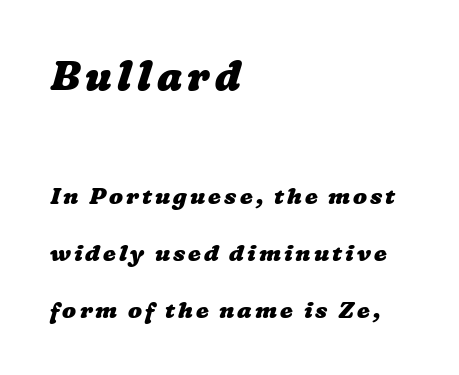
The glyphs are unaccompanied by any horizontal stroke below them. The space between consecutive lines is lavish. Between these two stacked blocks, the higher one wins on size. These lines stack with their left ends in a neat column. Do the characters align in a grid? No, the font is proportional.
